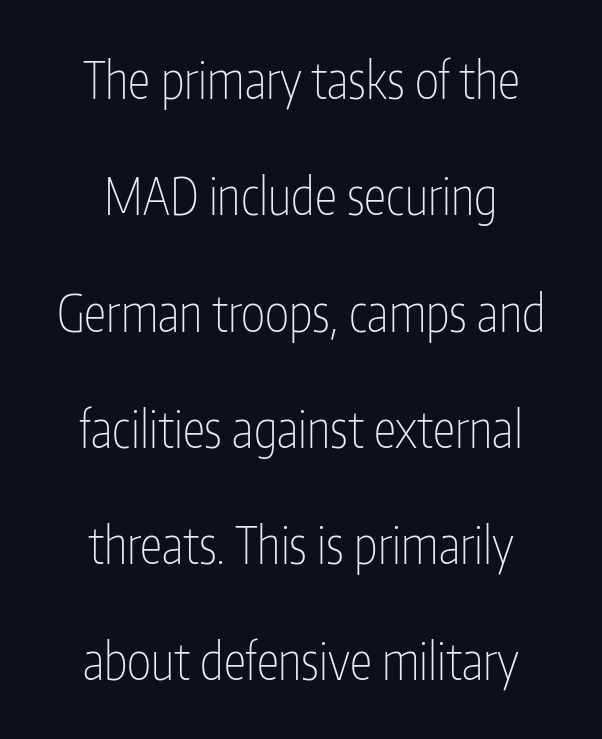
Each letter's strokes conclude bluntly, with no projecting serifs. These lines were composed using upright roman letters. Rows of type keep a wide berth in the vertical direction. Which margin do the lines hug? Neither — every line sits in the middle. This is not heavy type; no bold has been used.
